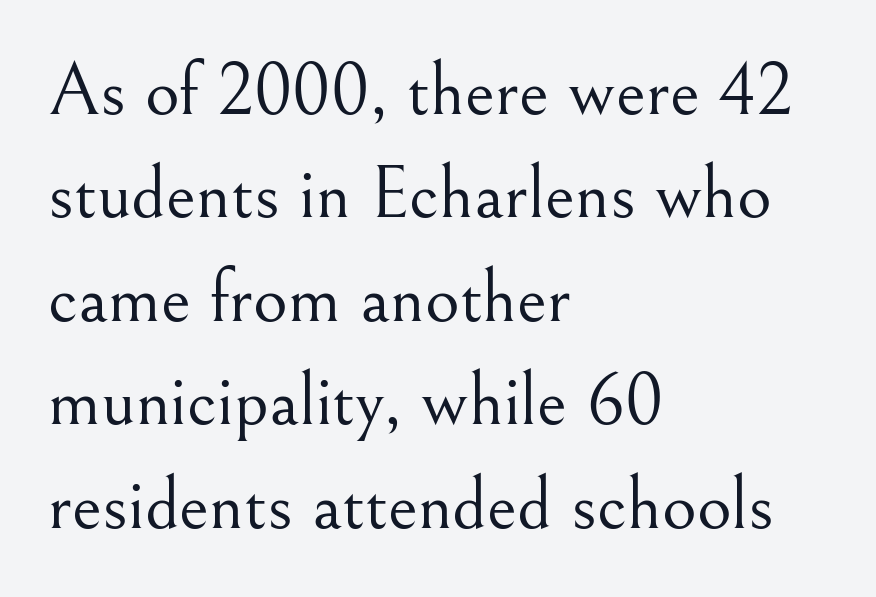
Q: Is the text bold? A: No.
Q: Is the text italic (slanted)? A: No, it is upright.
Q: Is the typeface a serif or a sans-serif typeface? A: Serif.
Q: Is the text underlined? A: No.
Q: How is the paragraph aligned? A: Left-aligned.
Q: Is the spacing between letters normal or unusually wide? A: Normal.
Q: Is the spacing between lines tight, normal or loose? A: Normal.
Q: Width (condensed, normal, or wide)? A: Normal.
Q: Stroke contrast? A: Medium.
Q: x-height? A: Small.
Q: Monospaced? A: No.
